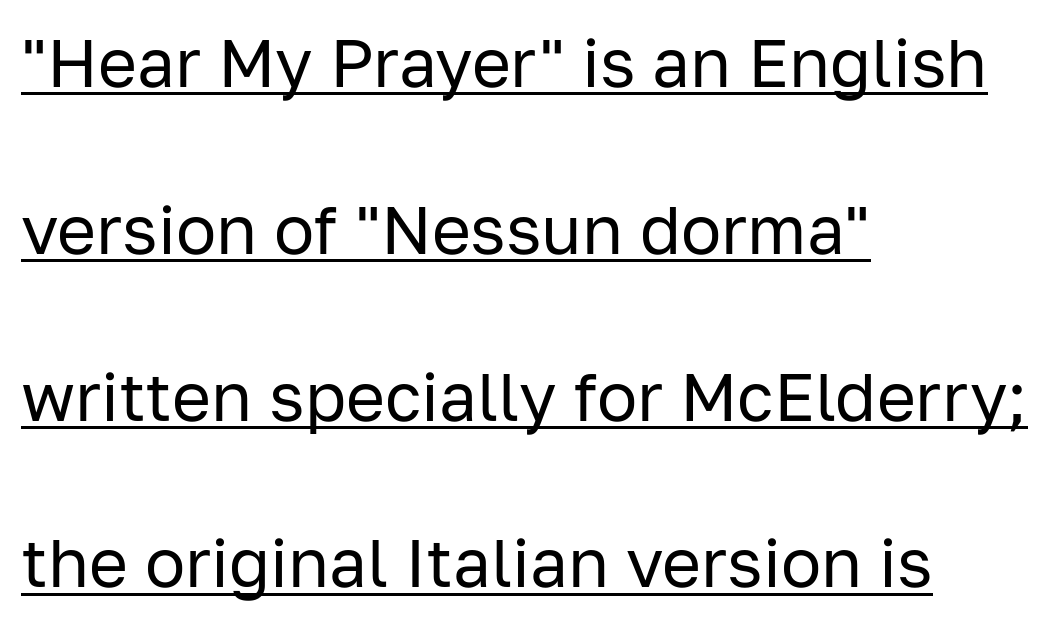
{"serif": "no", "italic": "no", "bold": "no", "weight": "regular", "width": "normal", "stroke_contrast": "low", "x_height": "medium", "monospaced": "no", "underline": "yes", "align": "left", "line_spacing": "loose", "line_spacing_ratio": 2.49, "letter_spacing": "normal", "letter_spacing_em": 0.0, "glyph_px": 67}
